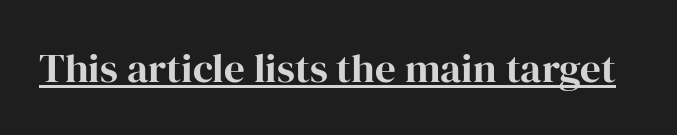
Q: Is the text italic (slanted)? A: No, it is upright.
Q: Is the typeface a serif or a sans-serif typeface? A: Serif.
Q: Is the text underlined? A: Yes.
Q: Is the spacing between letters normal or unusually wide? A: Normal.
Q: Width (condensed, normal, or wide)? A: Normal.
Q: Stroke contrast? A: High.
Q: x-height? A: Medium.
Q: Monospaced? A: No.
